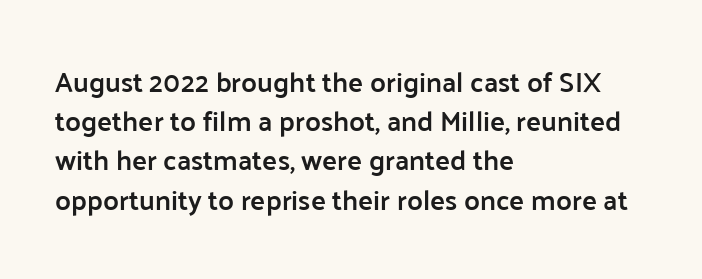
Q: Is the text bold? A: Semi-bold.
Q: Is the text italic (slanted)? A: No, it is upright.
Q: Is the typeface a serif or a sans-serif typeface? A: Sans-serif.
Q: Is the text underlined? A: No.
Q: How is the paragraph aligned? A: Left-aligned.
Q: Is the spacing between letters normal or unusually wide? A: Normal.
Q: Is the spacing between lines tight, normal or loose? A: Normal.
Q: Width (condensed, normal, or wide)? A: Normal.
Q: Stroke contrast? A: Low.
Q: x-height? A: Medium.
Q: Monospaced? A: No.
